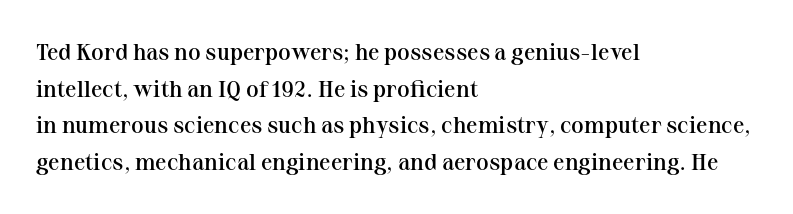
The type is set solid horizontally, with unmodified tracking. Visually the block forms a straight wall on the left and a jagged coastline on the right. Does the lettering tilt? It doesn't — this is upright. Baseline-to-baseline distance is the conventional proportion of letter height. Anything drawn beneath the words? Only blank space.
